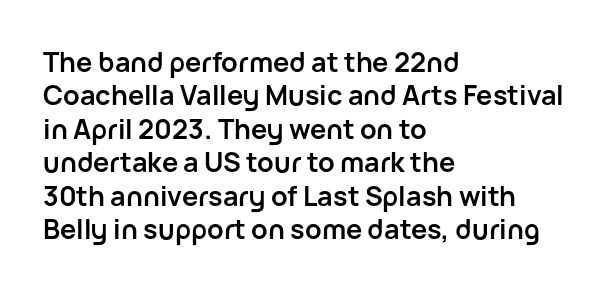
{"italic": "no", "bold": "yes", "underline": "no", "align": "left", "line_spacing_ratio": 1.24, "letter_spacing": "normal", "letter_spacing_em": 0.0, "glyph_px": 27}
